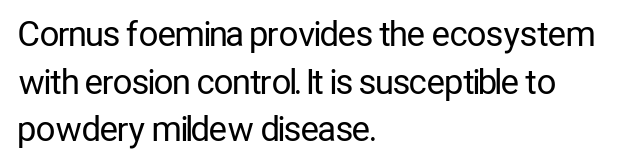
Q: Is the text bold? A: No.
Q: Is the text italic (slanted)? A: No, it is upright.
Q: Is the typeface a serif or a sans-serif typeface? A: Sans-serif.
Q: Is the text underlined? A: No.
Q: How is the paragraph aligned? A: Left-aligned.
Q: Is the spacing between letters normal or unusually wide? A: Normal.
Q: Is the spacing between lines tight, normal or loose? A: Normal.
Q: Width (condensed, normal, or wide)? A: Condensed.
Q: Stroke contrast? A: Low.
Q: x-height? A: Medium.
Q: Monospaced? A: No.
